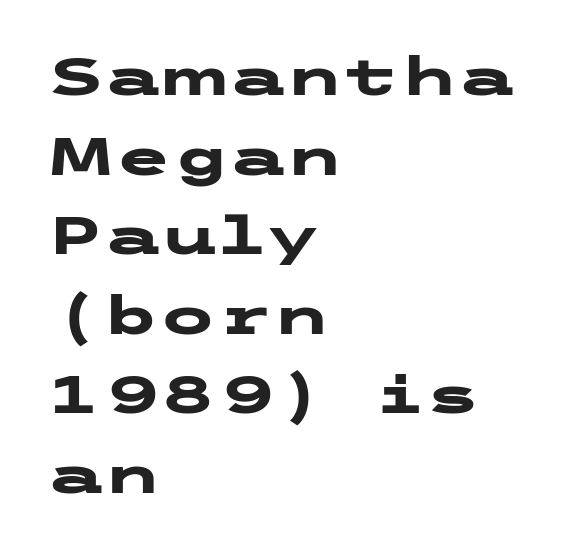
Q: Is the text bold? A: Yes.
Q: Is the text italic (slanted)? A: No, it is upright.
Q: Is the typeface a serif or a sans-serif typeface? A: Sans-serif.
Q: Is the text underlined? A: No.
Q: How is the paragraph aligned? A: Left-aligned.
Q: Is the spacing between letters normal or unusually wide? A: Normal.
Q: Is the spacing between lines tight, normal or loose? A: Normal.
Q: Width (condensed, normal, or wide)? A: Wide.
Q: Stroke contrast? A: Low.
Q: x-height? A: Medium.
